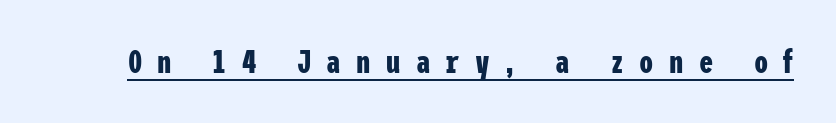
{"serif": "no", "italic": "no", "bold": "yes", "weight": "bold", "width": "condensed", "stroke_contrast": "low", "x_height": "medium", "underline": "yes", "letter_spacing": "wide", "letter_spacing_em": 0.48, "glyph_px": 32}
